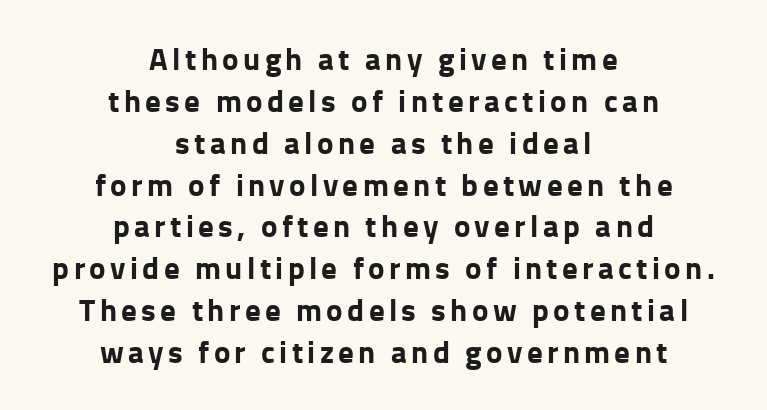
The image shows 31 px bold sans-serif type, upright; set centered, normal line spacing (1.35x), not underlined; low stroke contrast and a medium x-height.
